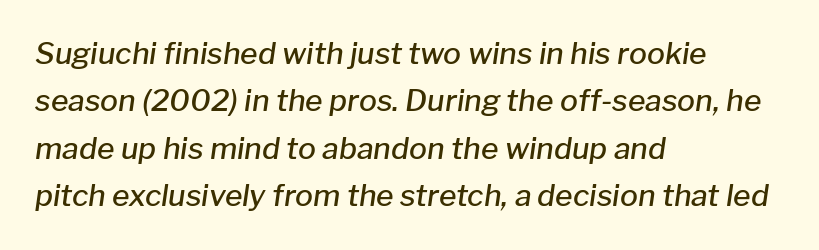
Q: Is the text bold? A: Semi-bold.
Q: Is the text italic (slanted)? A: Yes, it leans right by about 8 degrees.
Q: Is the text underlined? A: No.
Q: How is the paragraph aligned? A: Left-aligned.
Q: Is the spacing between letters normal or unusually wide? A: Normal.
Q: Is the spacing between lines tight, normal or loose? A: Normal.
Q: Width (condensed, normal, or wide)? A: Normal.
Q: Stroke contrast? A: Low.
Q: x-height? A: Medium.
Q: Monospaced? A: No.
